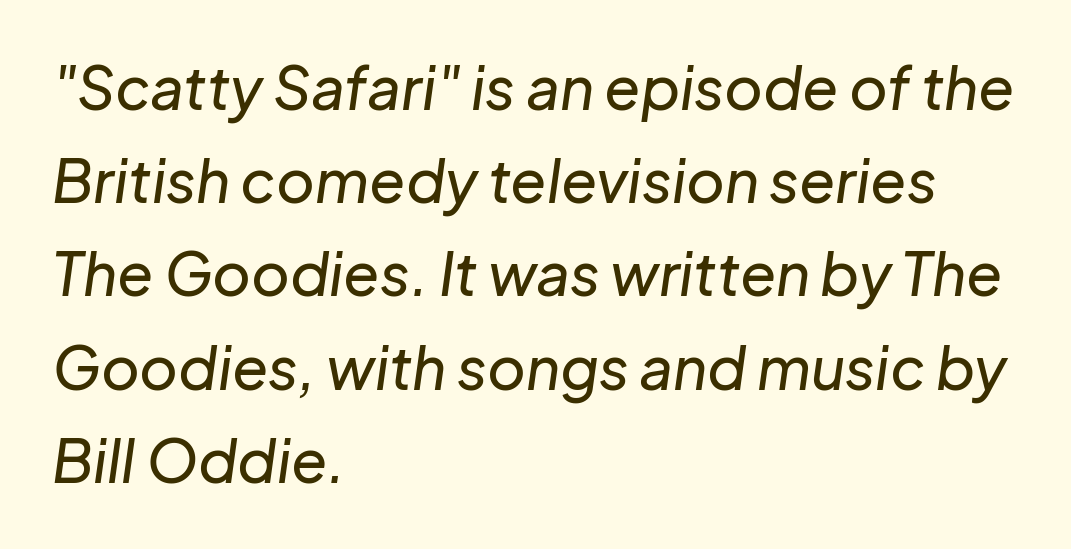
The image shows 59 px text type, italic (leaning right); set left-aligned, normal line spacing (1.58x), normal letter spacing, not underlined; low stroke contrast and a medium x-height.
